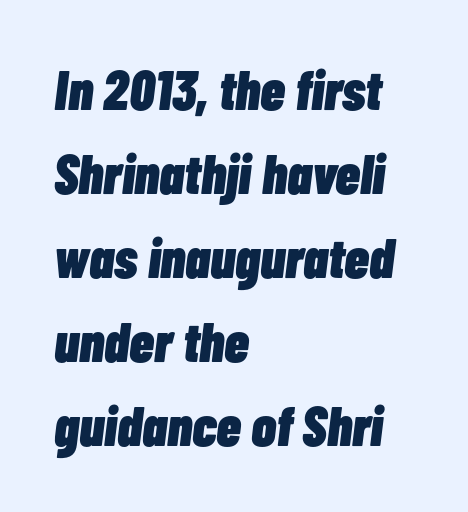
Q: Is the text bold? A: Yes.
Q: Is the text italic (slanted)? A: Yes, it leans right by about 7 degrees.
Q: Is the text underlined? A: No.
Q: How is the paragraph aligned? A: Left-aligned.
Q: Is the spacing between letters normal or unusually wide? A: Normal.
Q: Is the spacing between lines tight, normal or loose? A: Normal.
Q: Width (condensed, normal, or wide)? A: Condensed.
Q: Stroke contrast? A: Low.
Q: x-height? A: Medium.
Q: Monospaced? A: No.
